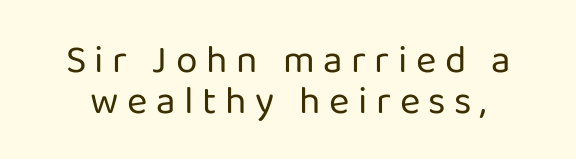
The image shows 39 px regular-weight sans-serif type, upright; set tight line spacing (1.04x), unusually wide letter spacing (+0.22 em), not underlined; low stroke contrast and a medium x-height.
